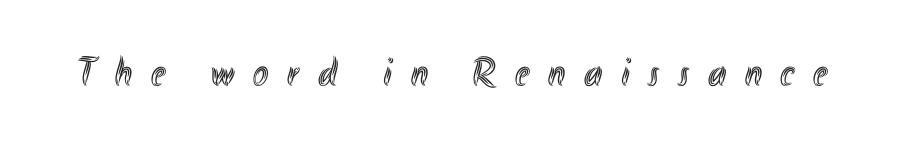
{"width": "condensed", "x_height": "small", "monospaced": "no", "underline": "no", "letter_spacing": "wide", "letter_spacing_em": 0.46, "glyph_px": 41}
